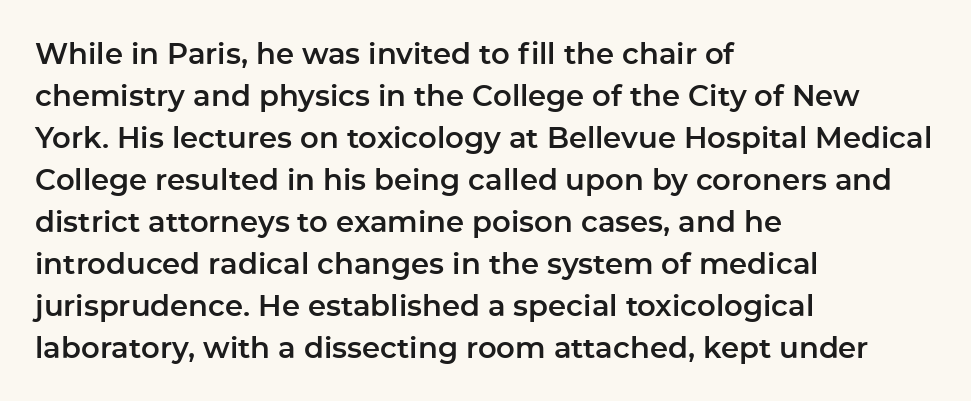
{"serif": "no", "italic": "no", "width": "normal", "stroke_contrast": "low", "x_height": "medium", "monospaced": "no", "underline": "no", "align": "left", "line_spacing": "normal", "line_spacing_ratio": 1.45, "letter_spacing": "normal", "letter_spacing_em": 0.0, "glyph_px": 29}
